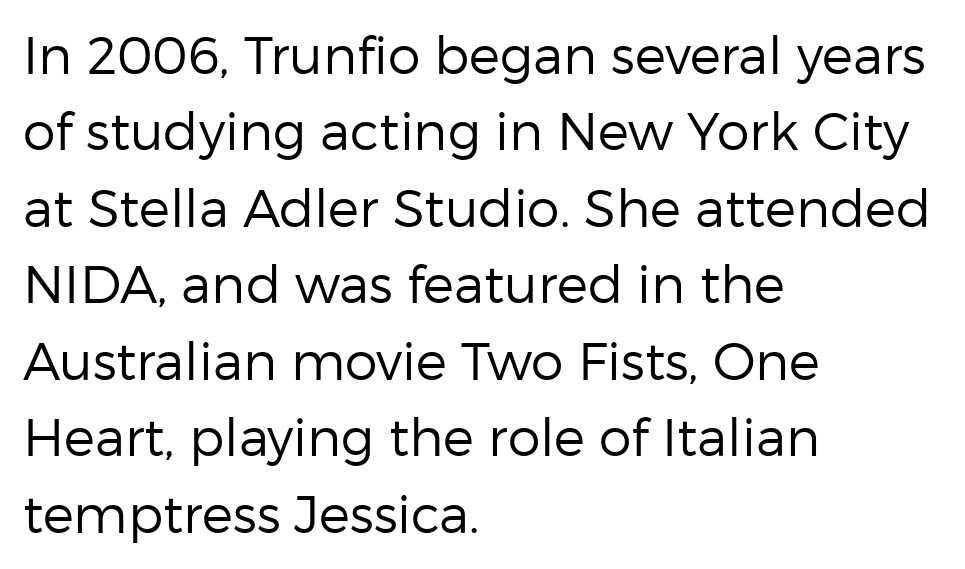
{"serif": "no", "italic": "no", "bold": "no", "weight": "regular", "width": "normal", "stroke_contrast": "low", "x_height": "medium", "monospaced": "no", "underline": "no", "align": "left", "line_spacing": "normal", "line_spacing_ratio": 1.47, "letter_spacing": "normal", "letter_spacing_em": 0.0, "glyph_px": 52}
